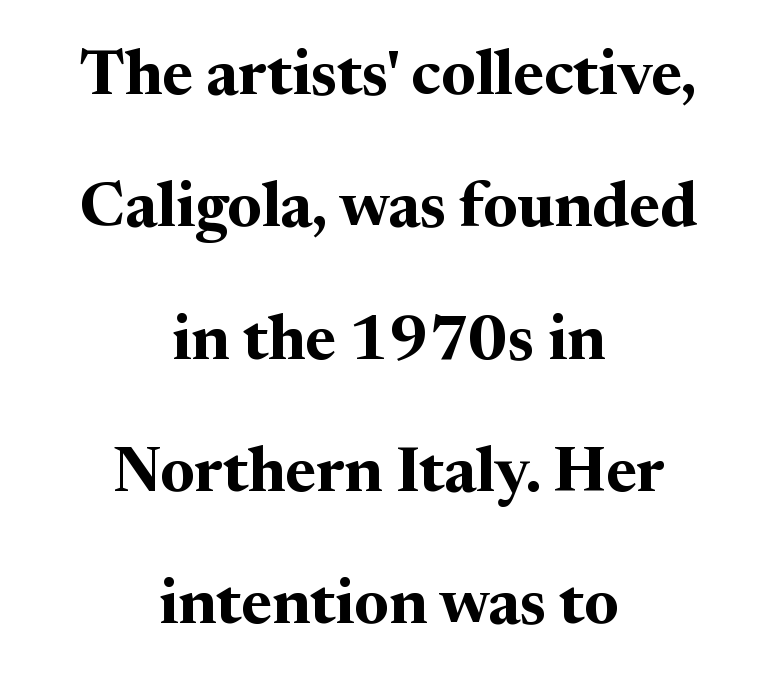
The image shows 63 px bold serif type, upright; set centered, loose line spacing (2.1x), normal letter spacing, not underlined; medium stroke contrast and a medium x-height.
